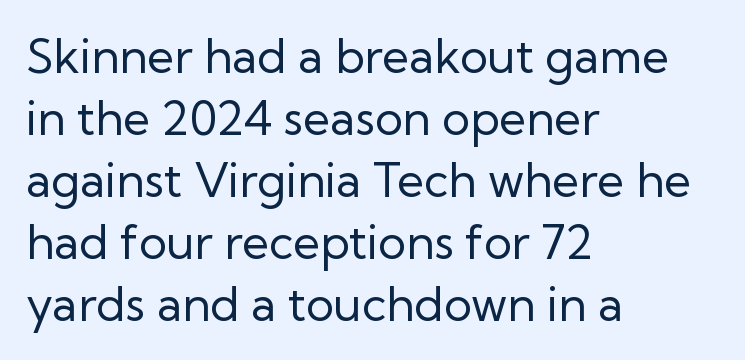
Q: Is the text bold? A: No.
Q: Is the text italic (slanted)? A: No, it is upright.
Q: Is the typeface a serif or a sans-serif typeface? A: Sans-serif.
Q: Is the text underlined? A: No.
Q: How is the paragraph aligned? A: Left-aligned.
Q: Is the spacing between letters normal or unusually wide? A: Normal.
Q: Is the spacing between lines tight, normal or loose? A: Normal.
Q: Width (condensed, normal, or wide)? A: Normal.
Q: Stroke contrast? A: Low.
Q: x-height? A: Medium.
Q: Monospaced? A: No.
